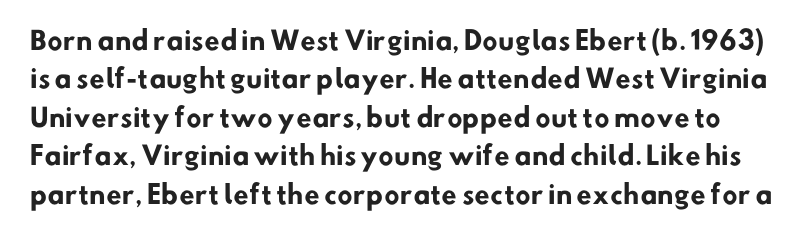
Q: Is the text bold? A: Yes.
Q: Is the text underlined? A: No.
Q: Is the spacing between letters normal or unusually wide? A: Normal.
Q: Is the spacing between lines tight, normal or loose? A: Normal.
